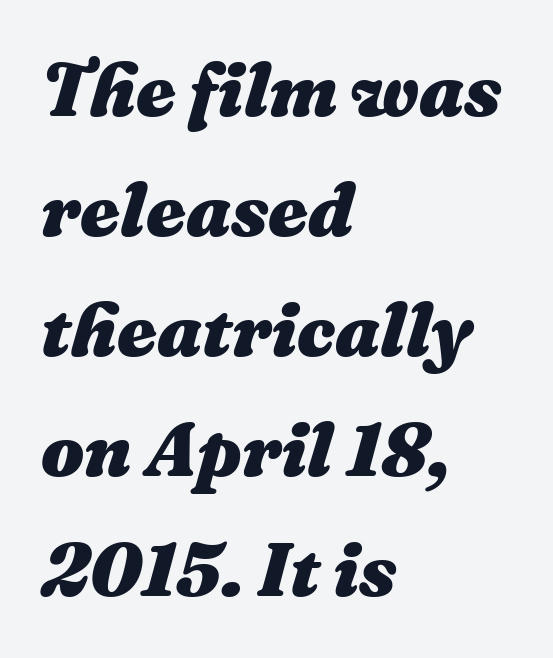
{"italic": "yes", "lean": "right", "slant_degrees": 16, "bold": "yes", "weight": "heavy", "width": "normal", "stroke_contrast": "medium", "x_height": "medium", "monospaced": "no", "underline": "no", "align": "left", "line_spacing": "normal", "line_spacing_ratio": 1.58, "letter_spacing": "normal", "letter_spacing_em": 0.0, "glyph_px": 76}
